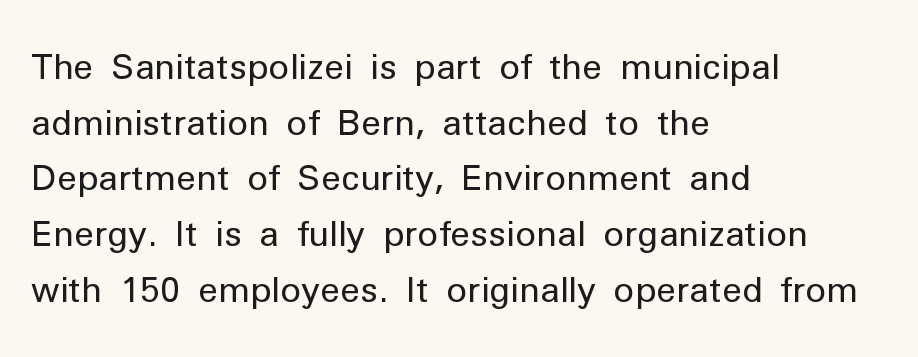
Q: Is the text bold? A: No.
Q: Is the text italic (slanted)? A: No, it is upright.
Q: Is the typeface a serif or a sans-serif typeface? A: Sans-serif.
Q: Is the text underlined? A: No.
Q: How is the paragraph aligned? A: Left-aligned.
Q: Is the spacing between letters normal or unusually wide? A: Normal.
Q: Is the spacing between lines tight, normal or loose? A: Normal.
Q: Width (condensed, normal, or wide)? A: Normal.
Q: Stroke contrast? A: Low.
Q: x-height? A: Medium.
Q: Monospaced? A: No.
